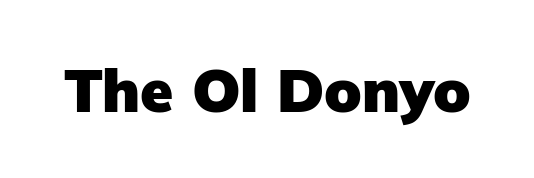
Q: Is the text bold? A: Yes.
Q: Is the text italic (slanted)? A: No, it is upright.
Q: Is the typeface a serif or a sans-serif typeface? A: Sans-serif.
Q: Is the text underlined? A: No.
Q: Is the spacing between letters normal or unusually wide? A: Normal.
Q: Width (condensed, normal, or wide)? A: Normal.
Q: Stroke contrast? A: Low.
Q: x-height? A: Medium.
Q: Monospaced? A: No.
